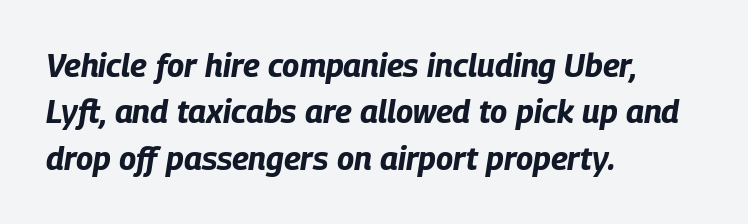
The image shows 32 px bold, condensed type, italic (leaning right); set left-aligned, normal line spacing (1.45x), normal letter spacing, not underlined; low stroke contrast and a large x-height.
